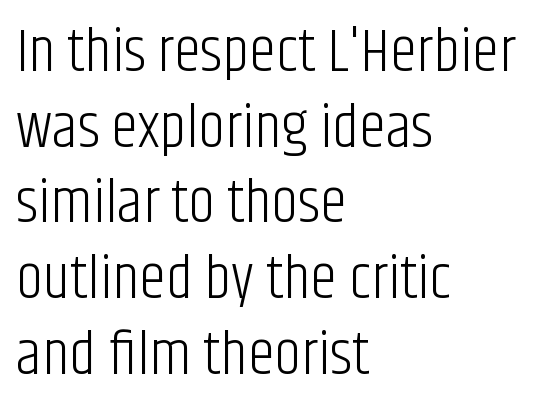
{"serif": "no", "italic": "no", "bold": "no", "weight": "light", "width": "condensed", "stroke_contrast": "low", "x_height": "large", "monospaced": "no", "underline": "no", "align": "left", "line_spacing_ratio": 1.24, "letter_spacing": "normal", "letter_spacing_em": 0.0, "glyph_px": 61}
